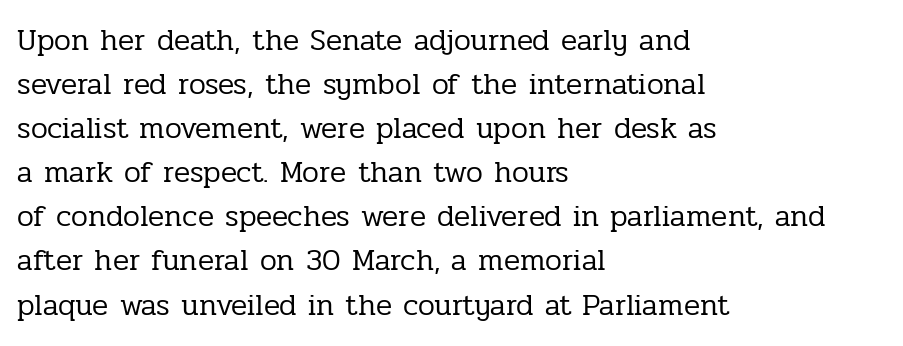
{"serif": "yes", "italic": "no", "bold": "no", "weight": "regular", "width": "normal", "stroke_contrast": "low", "x_height": "medium", "monospaced": "no", "underline": "no", "align": "left", "line_spacing": "normal", "line_spacing_ratio": 1.47, "letter_spacing": "normal", "letter_spacing_em": 0.0, "glyph_px": 30}
